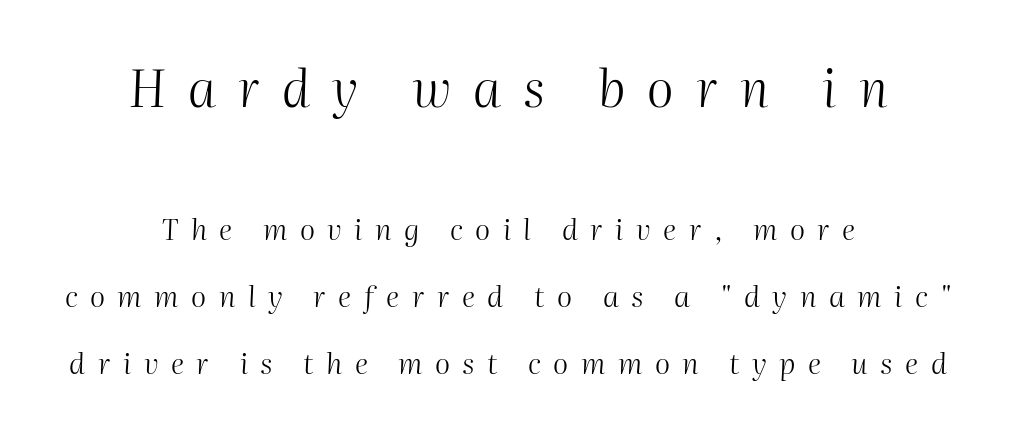
Q: Is the text bold? A: No.
Q: Is the text italic (slanted)? A: Yes, it leans right by about 2 degrees.
Q: Is the text underlined? A: No.
Q: How is the paragraph aligned? A: Centered.
Q: Is the spacing between letters normal or unusually wide? A: Unusually wide.
Q: Is the spacing between lines tight, normal or loose? A: Loose.
Q: Which block of text is set in a larger size, the first (top) or the second (bottom)? A: The first (top) one.
Q: Width (condensed, normal, or wide)? A: Normal.
Q: Stroke contrast? A: Medium.
Q: x-height? A: Medium.
Q: Monospaced? A: No.
